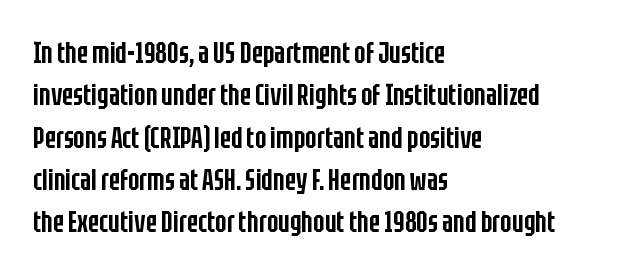
The image shows 30 px semibold, condensed sans-serif type, upright; set left-aligned, normal line spacing (1.41x), normal letter spacing, not underlined; low stroke contrast and a large x-height.
